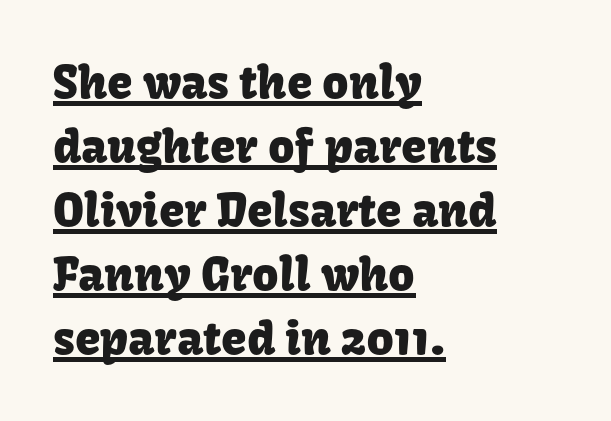
{"serif": "no", "italic": "no", "width": "normal", "stroke_contrast": "low", "x_height": "medium", "monospaced": "no", "underline": "yes", "align": "left", "line_spacing": "normal", "line_spacing_ratio": 1.39, "letter_spacing": "normal", "letter_spacing_em": 0.0, "glyph_px": 46}
